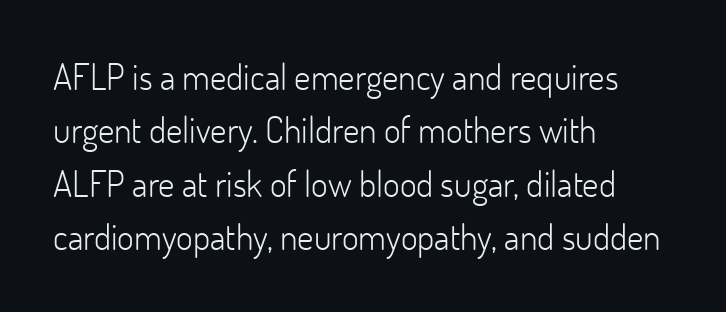
Horizontal bands of white between lines are of average thickness. Check the space under the baseline: it is left empty. In terms of letterspacing, this is plain default setting. This sample is left-justified, so line endings fall wherever the words run out.
